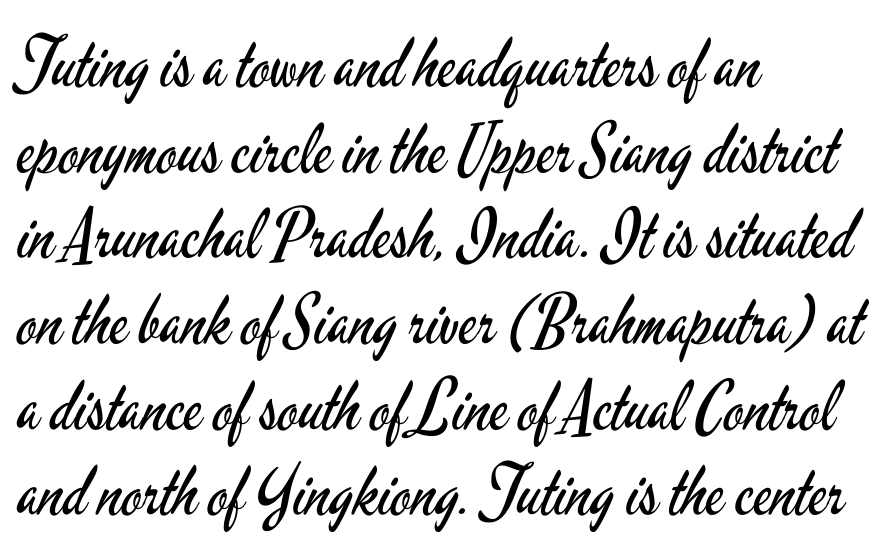
{"serif": "no", "bold": "no", "weight": "regular", "width": "condensed", "stroke_contrast": "low", "x_height": "small", "monospaced": "no", "underline": "no", "align": "left", "line_spacing": "normal", "line_spacing_ratio": 1.26, "letter_spacing": "normal", "letter_spacing_em": 0.0, "glyph_px": 68}
